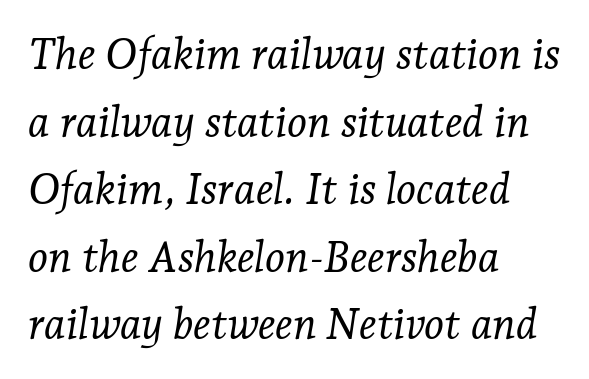
This sample has the flowing, uneven cadence of proportional lettering. Descender tails drop into unmarked territory. A quiet, ordinary-to-light weight characterises the typeface. Short and long lines alike share a common starting point at left. You can tell from the footed stems that serif type was used.
